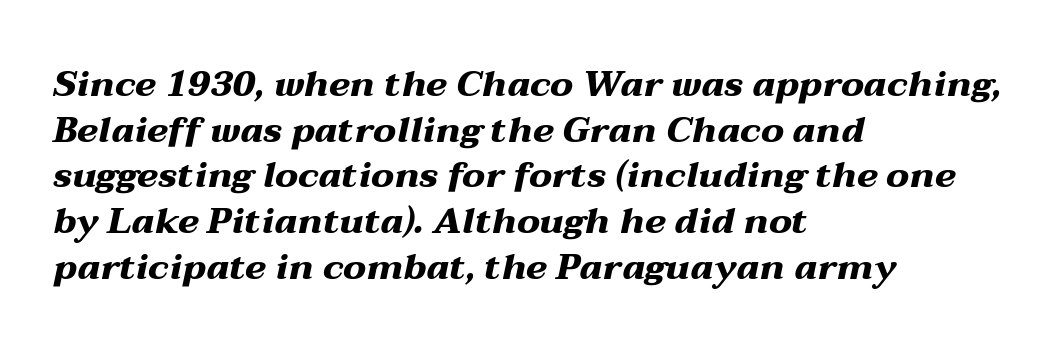
The typography opts for an oblique posture over an upright one. In CSS terms this would be text-align: left. Anything drawn beneath the words? Only blank space. One glance says typical: line gaps are just what's usual. Heavy-handed strokes throughout: this text is bold. Do the characters align in a grid? No, the font is proportional.
